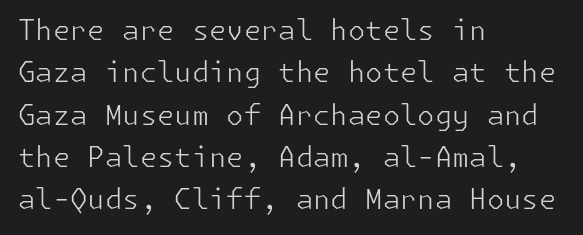
Line spacing here is normal. Each word holds together tightly as a unit, with standard inter-letter gaps. The axis of the letterforms is exactly vertical. These lines are set flush left with a ragged right edge.
